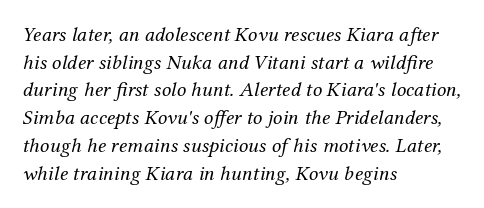
{"italic": "yes", "lean": "right", "slant_degrees": 12, "bold": "no", "underline": "no", "align": "left", "line_spacing": "normal", "line_spacing_ratio": 1.32, "letter_spacing": "normal", "letter_spacing_em": 0.0, "glyph_px": 21}
